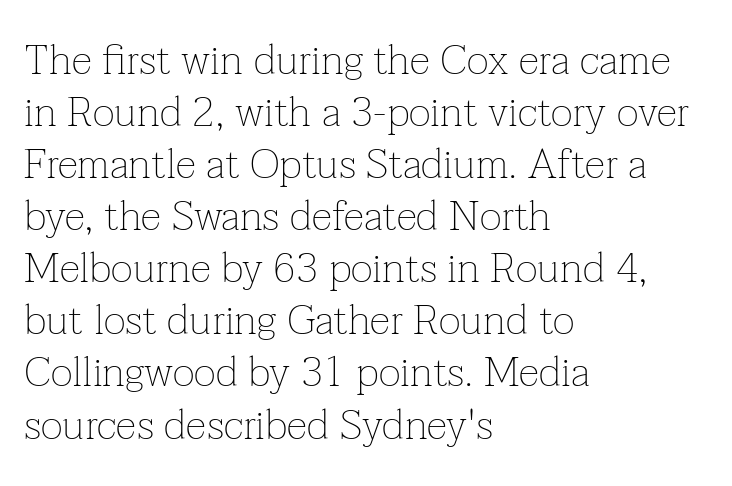
Nope, not italic — everything's standing straight. Notice how the passage keeps a crisp vertical edge on the left only. Stroke mass is kept to a normal reading level or below. Examine the stroke ends and you'll spot serifs. You could call the tracking neutral — neither tight nor loose. Varying glyph widths throughout — classic text-font behaviour.
